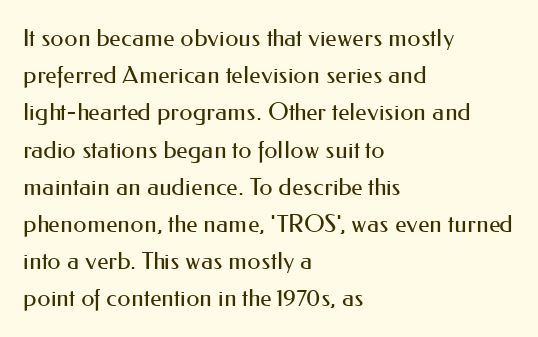
Ordinary non-slanted type is in use. This sample uses plain, unmodified letter spacing. Has an underline been added? It has not. The designer left line spacing at the default. The cut favours lightness, reaching ordinary text weight at its darkest. Layout note: lines flush left.
